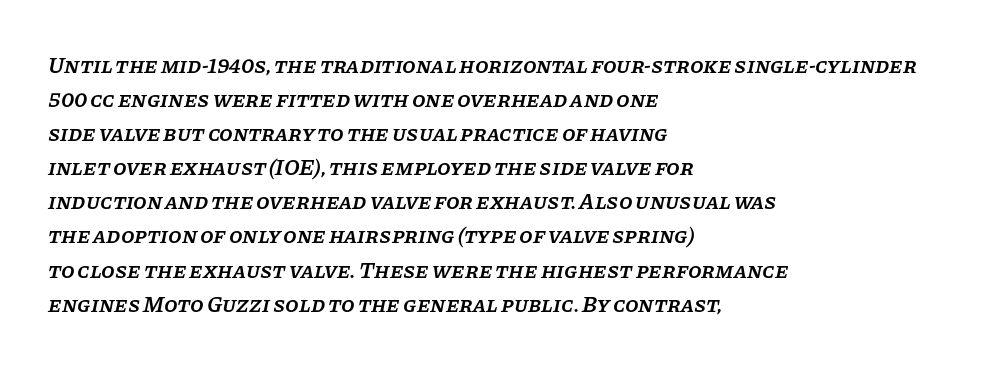
An italicized treatment has been applied to the whole sample. Caption: standard tracking, unaltered. Notice the strokes are somewhat thickened but not fully heavy: this is a semibold. The lines in this sample share a left origin and differ only in where they stop. These lines sit exactly where default settings would place them.
